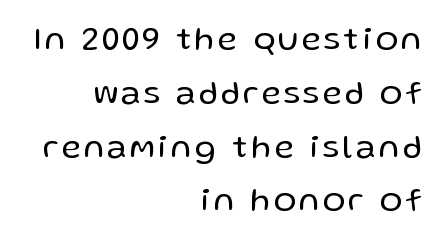
{"serif": "no", "italic": "no", "bold": "no", "weight": "regular", "width": "normal", "stroke_contrast": "low", "x_height": "medium", "monospaced": "no", "underline": "no", "align": "right", "line_spacing": "normal", "line_spacing_ratio": 1.63, "glyph_px": 33}
